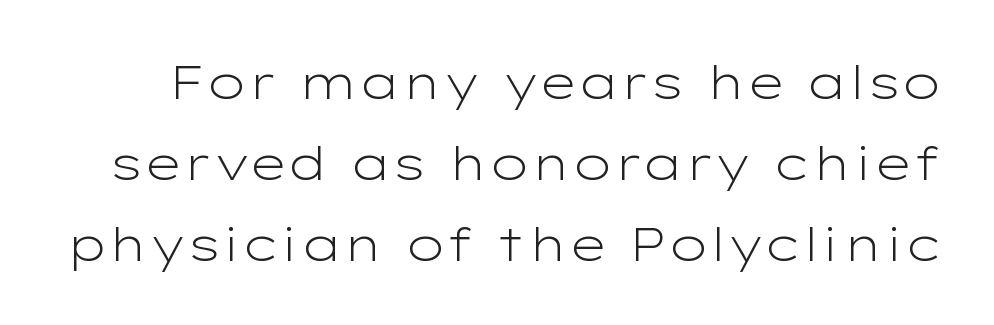
The image shows 47 px light, wide sans-serif type, upright; set line spacing 1.72x, normal letter spacing, not underlined; low stroke contrast and a medium x-height.
